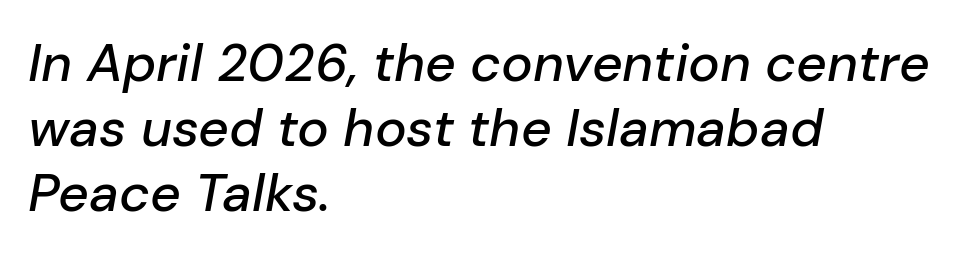
Q: Is the text italic (slanted)? A: Yes, it leans right by about 10 degrees.
Q: Is the text underlined? A: No.
Q: How is the paragraph aligned? A: Left-aligned.
Q: Is the spacing between letters normal or unusually wide? A: Normal.
Q: Width (condensed, normal, or wide)? A: Normal.
Q: Stroke contrast? A: Low.
Q: x-height? A: Medium.
Q: Monospaced? A: No.
